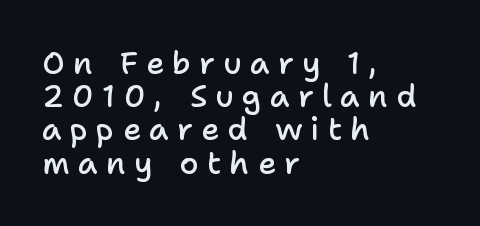
The image shows 31 px semibold sans-serif type, upright; set left-aligned, tight line spacing (1.07x), unusually wide letter spacing (+0.27 em), not underlined; low stroke contrast and a medium x-height.
